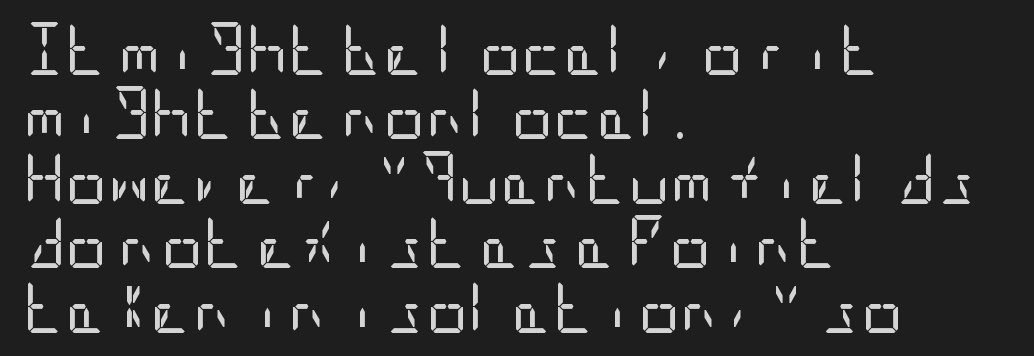
Descenders are the only things crossing below the line. Does the type have serifs? No, each stem ends abruptly. Each stroke keeps to a modest, everyday thickness or less. Does the copy run flush right? No — it runs flush left. Honestly, the letter spacing is just normal — you wouldn't notice it. Tall strokes in this sample are plumb rather than angled.
